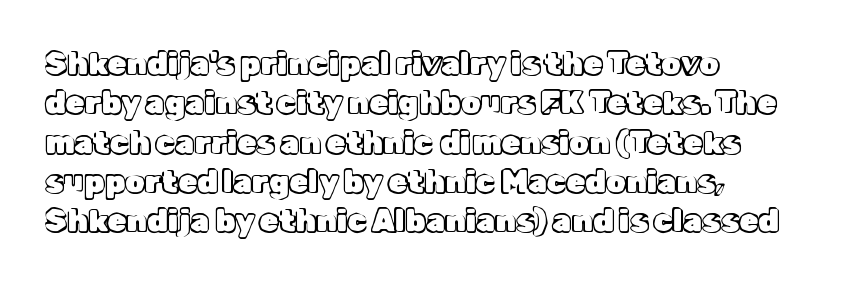
Q: Is the text italic (slanted)? A: No, it is upright.
Q: Is the text underlined? A: No.
Q: How is the paragraph aligned? A: Left-aligned.
Q: Is the spacing between letters normal or unusually wide? A: Normal.
Q: Is the spacing between lines tight, normal or loose? A: Normal.
Q: Width (condensed, normal, or wide)? A: Normal.
Q: x-height? A: Medium.
Q: Monospaced? A: No.
